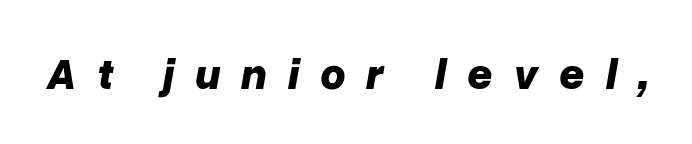
{"italic": "yes", "lean": "right", "slant_degrees": 10, "bold": "yes", "weight": "bold", "width": "normal", "stroke_contrast": "low", "x_height": "medium", "monospaced": "no", "underline": "no", "letter_spacing": "wide", "letter_spacing_em": 0.47, "glyph_px": 44}
